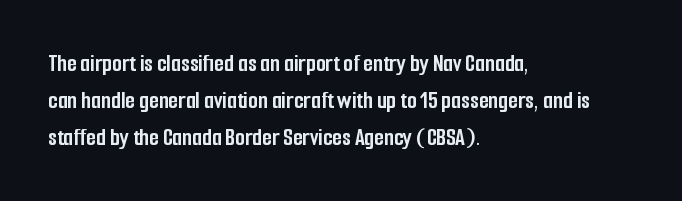
The image shows 25 px bold type, upright; set left-aligned, normal line spacing (1.48x), normal letter spacing, not underlined.
